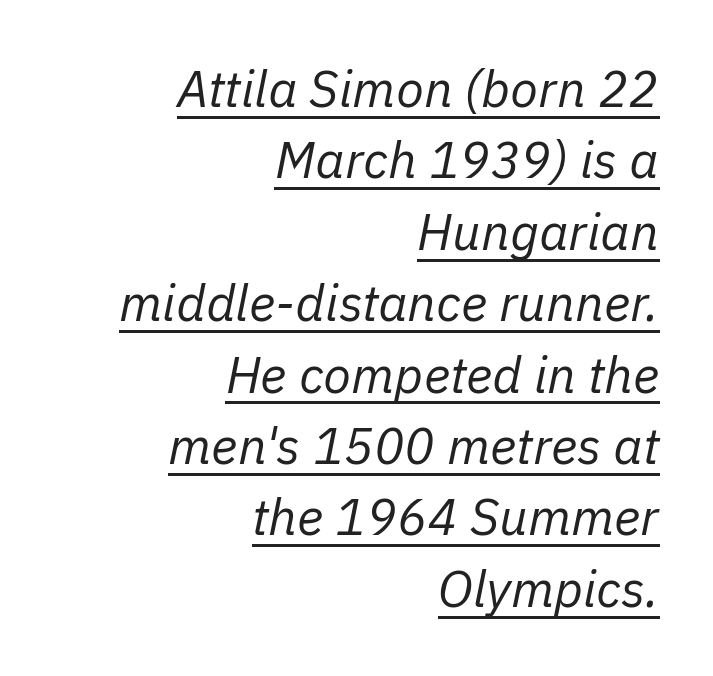
The image shows 51 px regular-weight type, italic (leaning right); set right-aligned, normal line spacing (1.4x), normal letter spacing, underlined; low stroke contrast and a medium x-height.
